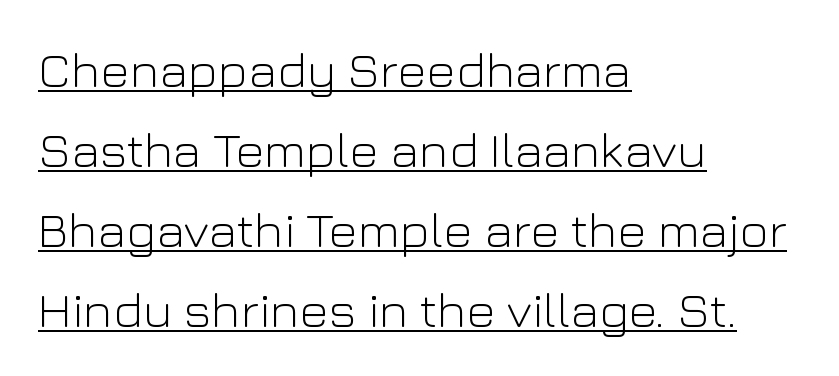
Summary of weight: not heavy and not bold. Successive baselines arrive at the customary interval. The face used here appears with an underline applied. Each word holds together tightly as a unit, with standard inter-letter gaps. Does the type have serifs? No, each stem ends abruptly. Is this a fixed-width face? No — the glyphs have proportional, varying widths.
